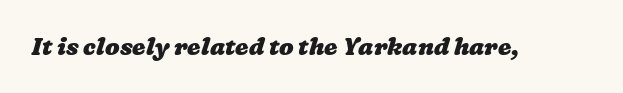
The image shows 24 px bold type; set normal letter spacing, not underlined.
